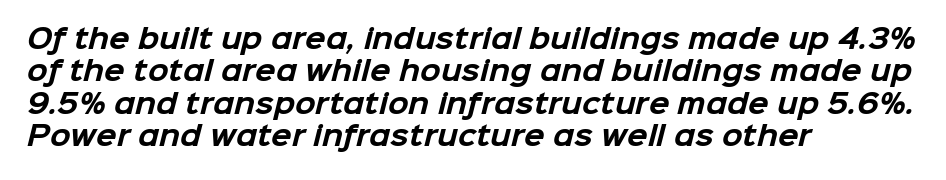
The image shows 27 px bold type; set left-aligned, line spacing 1.2x, normal letter spacing, not underlined.
